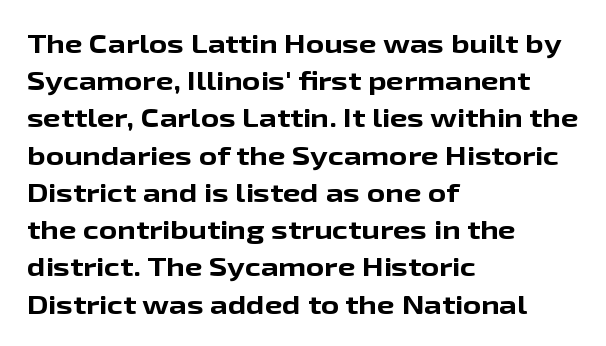
Italic: no, the glyphs are upright roman. Weight: bold. A typesetter would call this zero additional tracking. Does the copy run flush right? No — it runs flush left. In terms of leading, this rendering sits right in the middle. Quick note: underline off.
